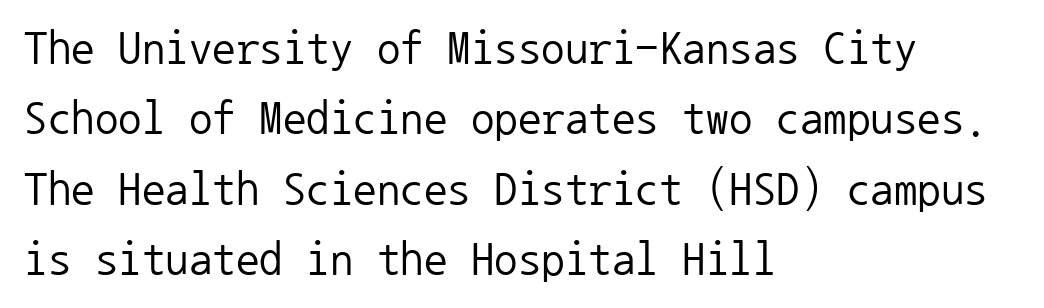
Does the type have serifs? No, each stem ends abruptly. The characters are drawn with everyday or finer stroke widths. Any mark beneath the type? The region is blank. Note the uniform advance width — an 'i' takes as much space as an 'm'.
